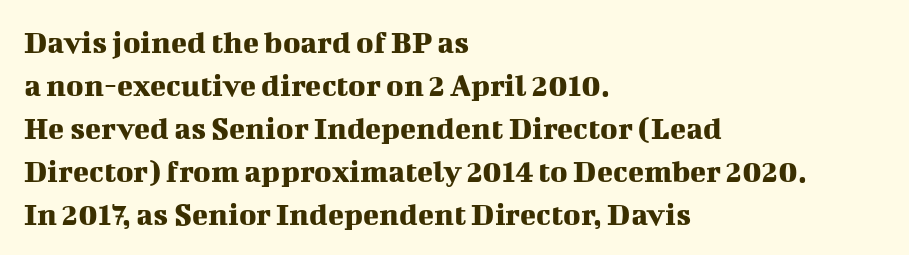
Casual observation: everything's shoved over to the left. Unlike italic type, these characters show no tilt at all. How are the letters spaced? Ordinarily, with no added tracking. The glyphs in this specimen are seriffed. Evenly set lines give the paragraph a standard silhouette. No word sits above an underline.
